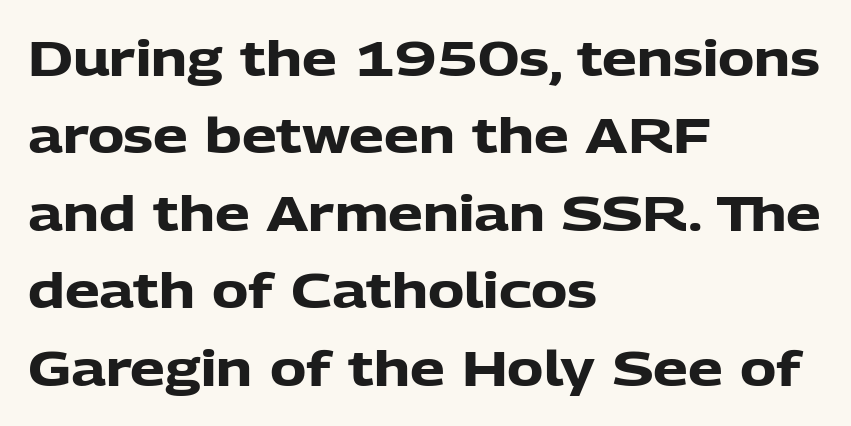
Q: Is the text bold? A: Yes.
Q: Is the text italic (slanted)? A: No, it is upright.
Q: Is the typeface a serif or a sans-serif typeface? A: Sans-serif.
Q: Is the text underlined? A: No.
Q: How is the paragraph aligned? A: Left-aligned.
Q: Is the spacing between letters normal or unusually wide? A: Normal.
Q: Is the spacing between lines tight, normal or loose? A: Normal.
Q: Width (condensed, normal, or wide)? A: Normal.
Q: Stroke contrast? A: Low.
Q: x-height? A: Medium.
Q: Monospaced? A: No.
